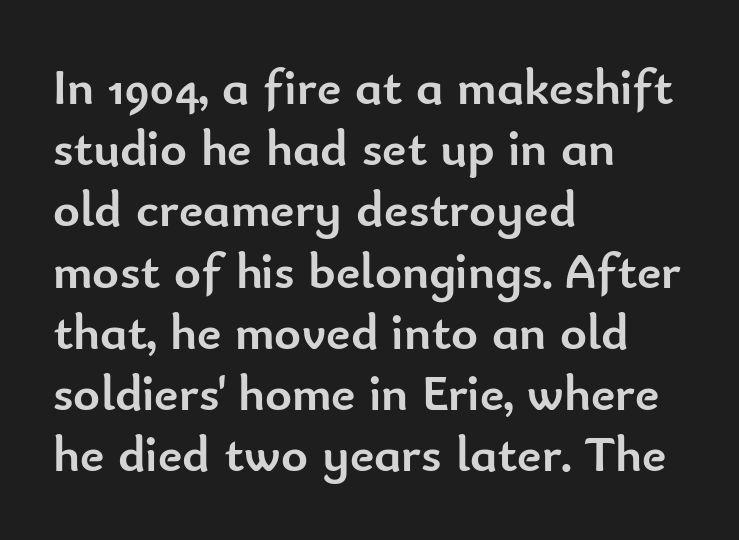
The image shows 51 px semibold sans-serif type, upright; set left-aligned, line spacing 1.2x, normal letter spacing, not underlined; low stroke contrast and a small x-height.
